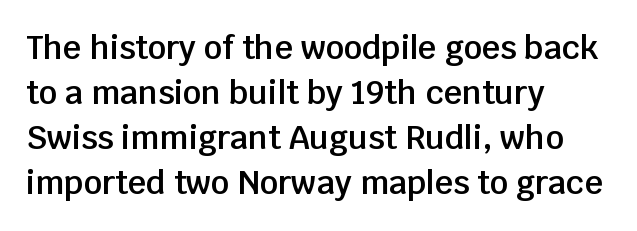
The image shows 32 px semibold sans-serif type, upright; set left-aligned, normal line spacing (1.41x), normal letter spacing, not underlined; low stroke contrast and a large x-height.
